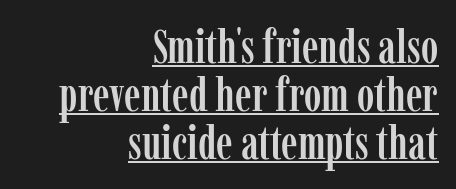
{"serif": "yes", "italic": "no", "width": "condensed", "stroke_contrast": "low", "x_height": "medium", "monospaced": "no", "underline": "yes", "align": "right", "line_spacing": "tight", "line_spacing_ratio": 1.02, "letter_spacing": "normal", "letter_spacing_em": 0.0, "glyph_px": 47}
